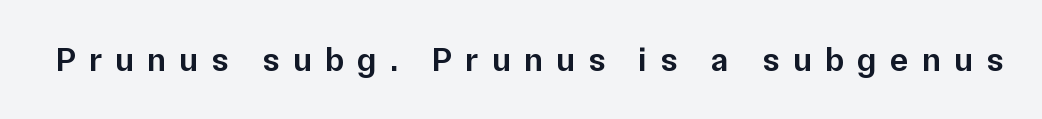
Q: Is the text bold? A: Semi-bold.
Q: Is the text italic (slanted)? A: No, it is upright.
Q: Is the typeface a serif or a sans-serif typeface? A: Sans-serif.
Q: Is the text underlined? A: No.
Q: Is the spacing between letters normal or unusually wide? A: Unusually wide.
Q: Width (condensed, normal, or wide)? A: Normal.
Q: Stroke contrast? A: Low.
Q: x-height? A: Medium.
Q: Monospaced? A: No.
